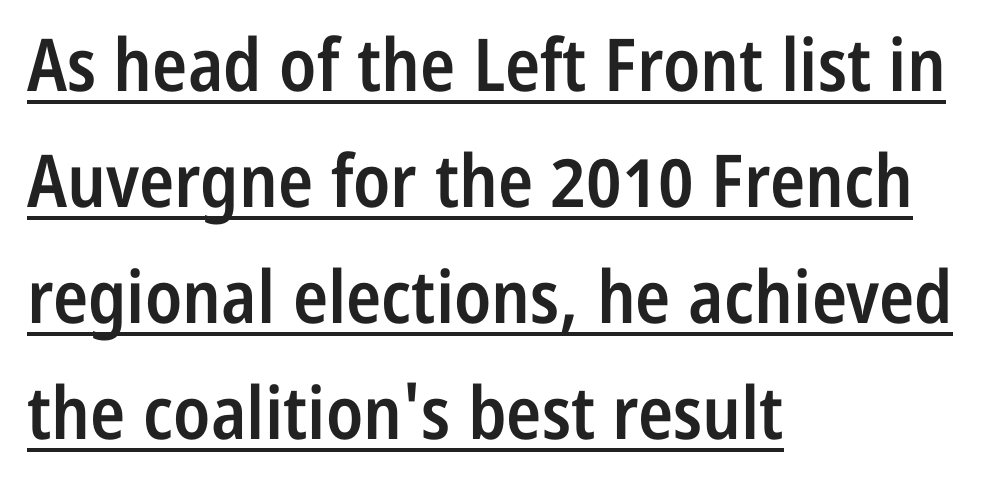
The image shows 73 px semibold, condensed sans-serif type, upright; set left-aligned, normal line spacing (1.59x), normal letter spacing, underlined; low stroke contrast and a medium x-height.
